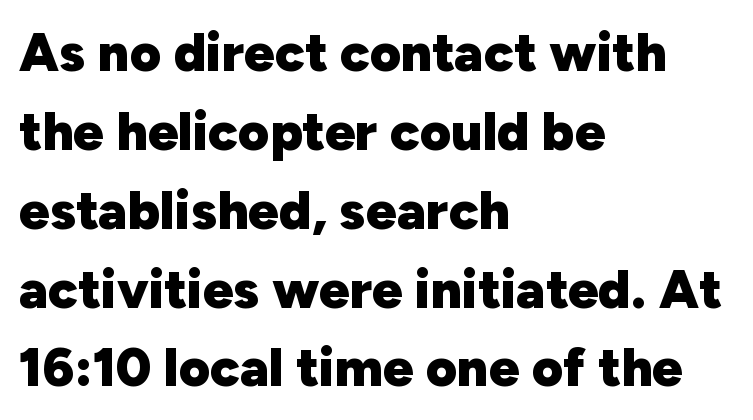
Teacher's note: observe the even left margin — that is flush-left alignment. Tracking value appears to be zero — textbook default spacing. The area under the type is left untouched. Bold? Absolutely — the strokes are thick and heavy. If you measured baseline to baseline, you'd find a middling distance.
